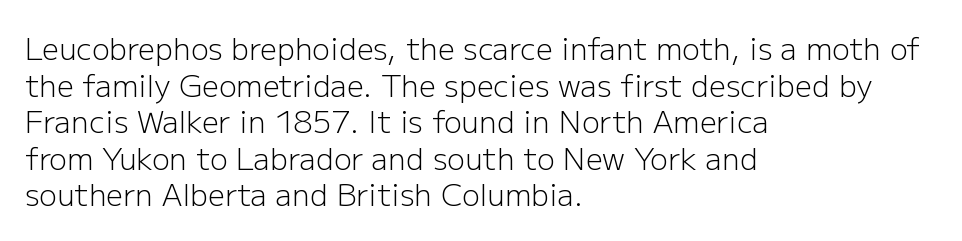
The image shows 30 px light sans-serif type, upright; set left-aligned, line spacing 1.22x, normal letter spacing, not underlined; low stroke contrast and a medium x-height.
